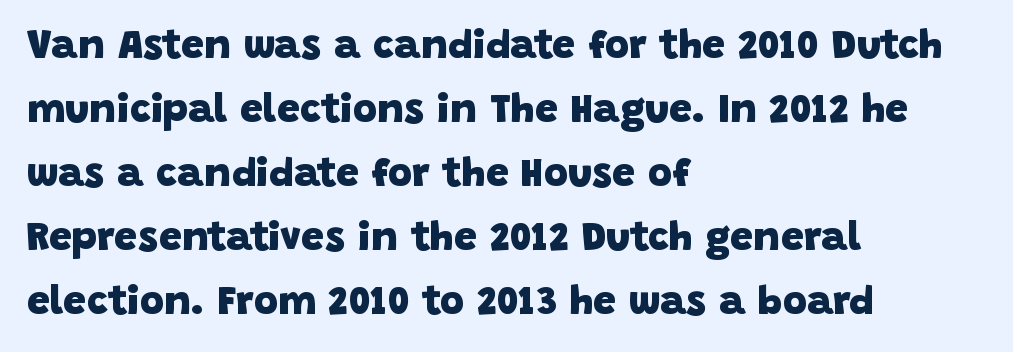
Q: Is the text bold? A: Yes.
Q: Is the typeface a serif or a sans-serif typeface? A: Sans-serif.
Q: Is the text underlined? A: No.
Q: How is the paragraph aligned? A: Left-aligned.
Q: Is the spacing between letters normal or unusually wide? A: Normal.
Q: Is the spacing between lines tight, normal or loose? A: Normal.
Q: Width (condensed, normal, or wide)? A: Normal.
Q: Stroke contrast? A: Low.
Q: x-height? A: Large.
Q: Monospaced? A: No.
